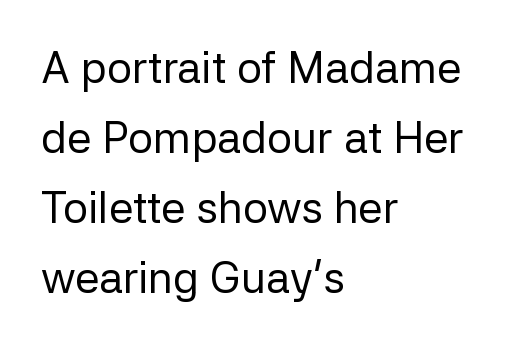
These lines are rendered in a variable-pitch font. This sample is left-justified, so line endings fall wherever the words run out. It's the straight-up-and-down kind of type. The zone under the glyphs is completely vacant. You could call the tracking neutral — neither tight nor loose. Compared with a typical body face, this is equally light or lighter still.
